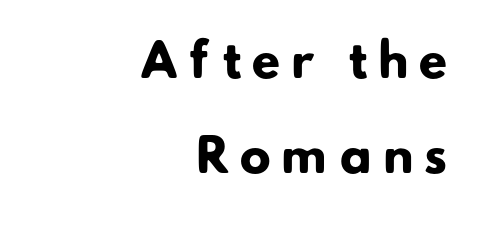
The image shows 46 px heavy sans-serif type; set right-aligned, loose line spacing (2.06x), unusually wide letter spacing (+0.24 em), not underlined; low stroke contrast and a small x-height.
